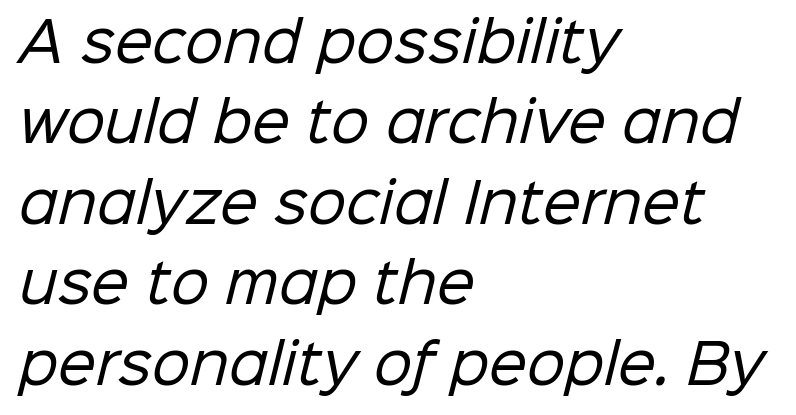
Q: Is the text bold? A: No.
Q: Is the typeface a serif or a sans-serif typeface? A: Sans-serif.
Q: Is the text underlined? A: No.
Q: How is the paragraph aligned? A: Left-aligned.
Q: Is the spacing between letters normal or unusually wide? A: Normal.
Q: Is the spacing between lines tight, normal or loose? A: Normal.
Q: Width (condensed, normal, or wide)? A: Normal.
Q: Stroke contrast? A: Low.
Q: x-height? A: Medium.
Q: Monospaced? A: No.
